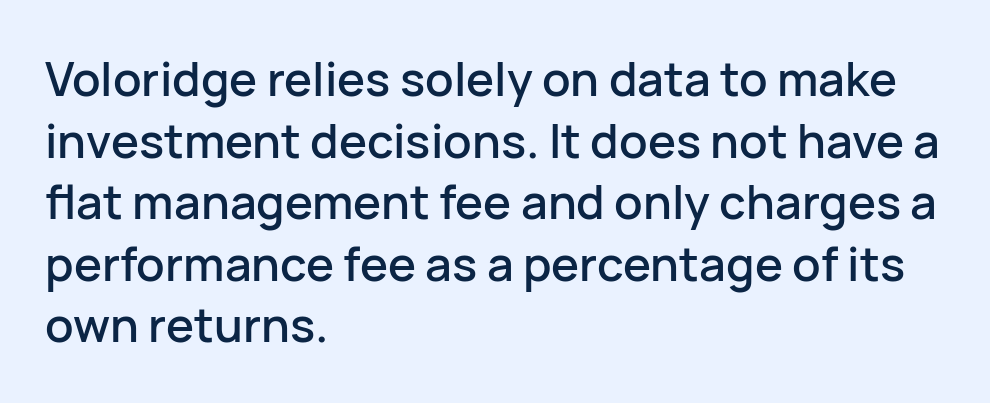
What stands out about the letter spacing? Nothing — it is the standard amount. A typesetter would mark this as roman, not italic. Each line starts at the same left margin while the right side varies. The rendering shows plain stroke endings on the letterforms — a sans-serif design. Here the designer chose a conventional face with non-uniform glyph widths. The zone under the glyphs is completely vacant.
